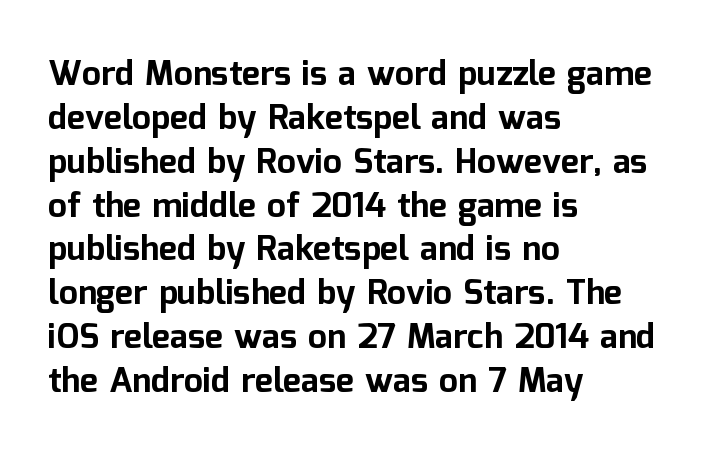
The lettering holds an erect, upright posture throughout. Typesetter's note: full bold, strokes at maximum text heaviness. A student would call this left alignment; a typographer would say flush left, rag right. Do the characters align in a grid? No, the font is proportional. Students, observe: this is what conventionally led text looks like.
